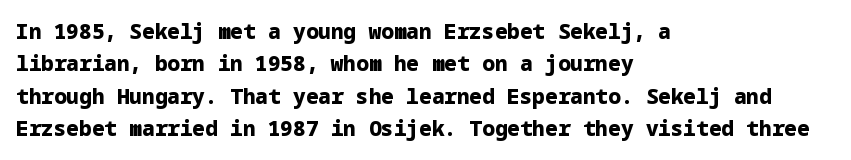
Unlike italic type, these characters show no tilt at all. Line starts are locked; line ends wander. Characters follow at the spacing the type designer built in. On the weight axis this lands at bold, roughly 700. The passage shown is not underscored anywhere.
